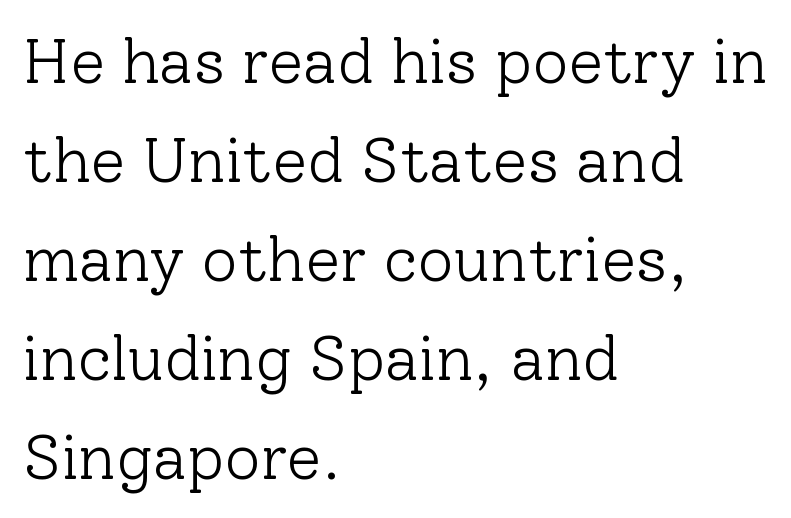
{"serif": "yes", "italic": "no", "bold": "no", "weight": "light", "width": "normal", "stroke_contrast": "low", "x_height": "medium", "monospaced": "no", "underline": "no", "align": "left", "line_spacing": "normal", "line_spacing_ratio": 1.57, "letter_spacing": "normal", "letter_spacing_em": 0.0, "glyph_px": 63}
